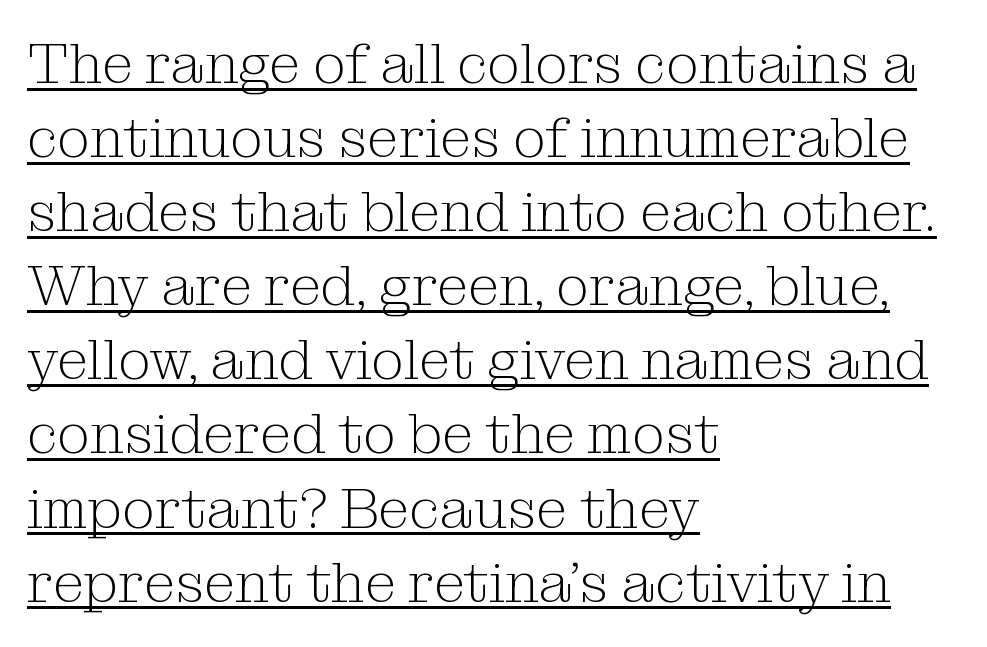
The image shows 57 px light serif type, upright; set left-aligned, normal line spacing (1.3x), normal letter spacing, underlined; medium stroke contrast and a medium x-height.
